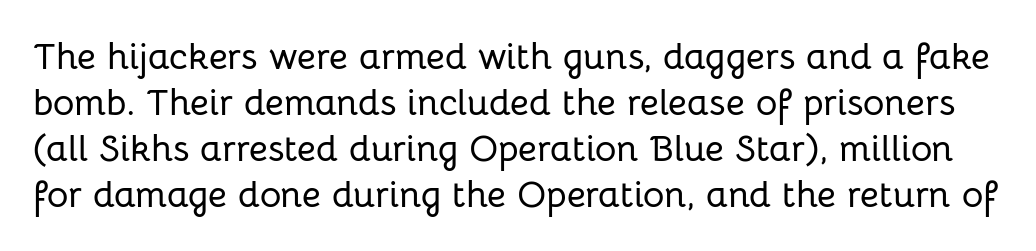
{"serif": "no", "italic": "no", "width": "normal", "stroke_contrast": "low", "x_height": "medium", "monospaced": "no", "underline": "no", "line_spacing_ratio": 1.24, "letter_spacing": "normal", "letter_spacing_em": 0.0, "glyph_px": 37}
